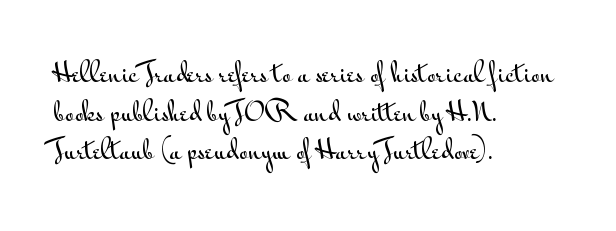
The image shows 25 px text type; set left-aligned, normal line spacing (1.55x), normal letter spacing, not underlined.
